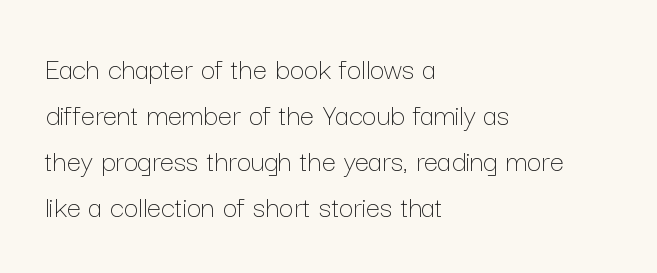
Q: Is the text bold? A: No.
Q: Is the text italic (slanted)? A: No, it is upright.
Q: Is the text underlined? A: No.
Q: How is the paragraph aligned? A: Left-aligned.
Q: Is the spacing between letters normal or unusually wide? A: Normal.
Q: Is the spacing between lines tight, normal or loose? A: Normal.
Q: Width (condensed, normal, or wide)? A: Normal.
Q: Stroke contrast? A: Low.
Q: x-height? A: Medium.
Q: Monospaced? A: No.
